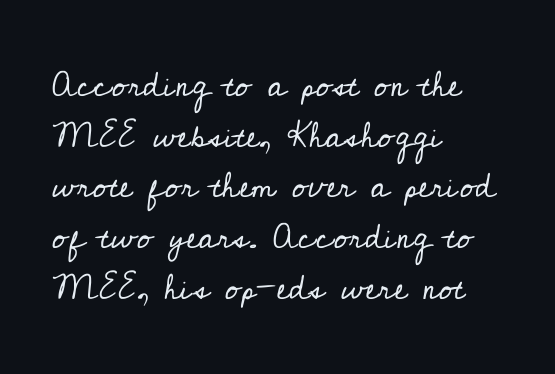
The type family on display is of the serif kind. A bare baseline throughout the passage. Think of a printed novel: that variable character pitch is what you see here. Alignment: flush left.
